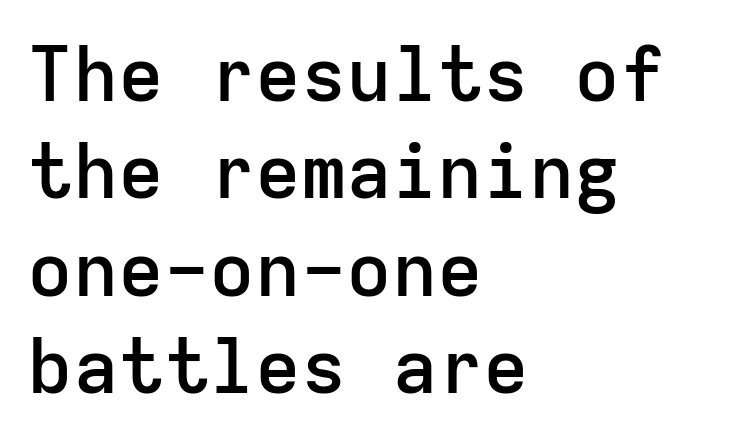
Italic? Not at all — the glyphs are vertical. Weight check: semibold — heavier than regular, not quite bold. Inter-character spacing is left at the font's built-in metrics. Monospaced: the letters line up in strict vertical columns. Line spacing here is normal. To sum up the face: it is a sans, with no serifs.
